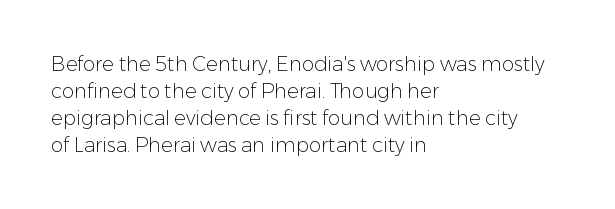
This sample uses an upright cut, with every glyph sitting square on the baseline. Reading down the column, the eye jumps a familiar distance to each next line. The horizontal fit of the characters is conventional and even. This is not heavy type; no bold has been used.
